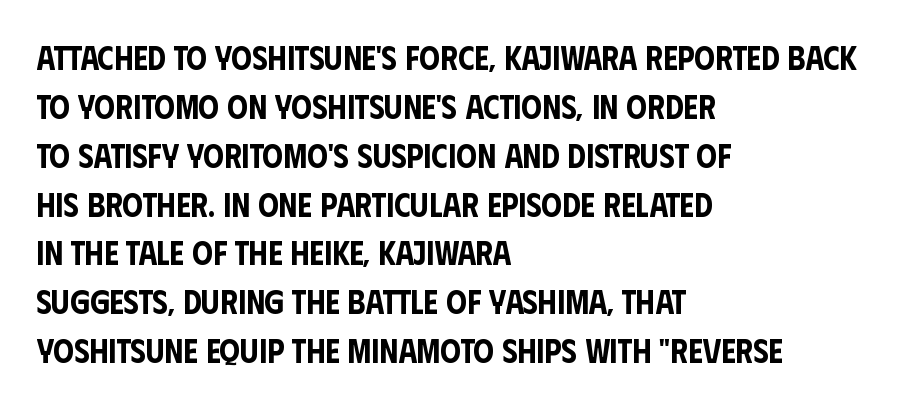
The image shows 33 px condensed sans-serif type, upright; set left-aligned, normal line spacing (1.48x), normal letter spacing, not underlined; low stroke contrast and a large x-height.
